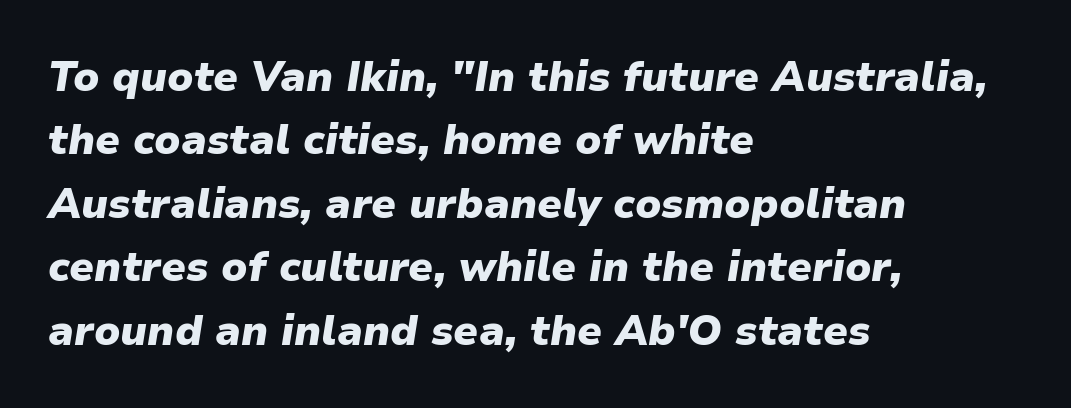
{"italic": "yes", "lean": "right", "slant_degrees": 9, "bold": "yes", "weight": "heavy", "width": "normal", "stroke_contrast": "low", "x_height": "medium", "monospaced": "no", "underline": "no", "align": "left", "line_spacing": "normal", "line_spacing_ratio": 1.51, "letter_spacing": "normal", "letter_spacing_em": 0.0, "glyph_px": 42}
